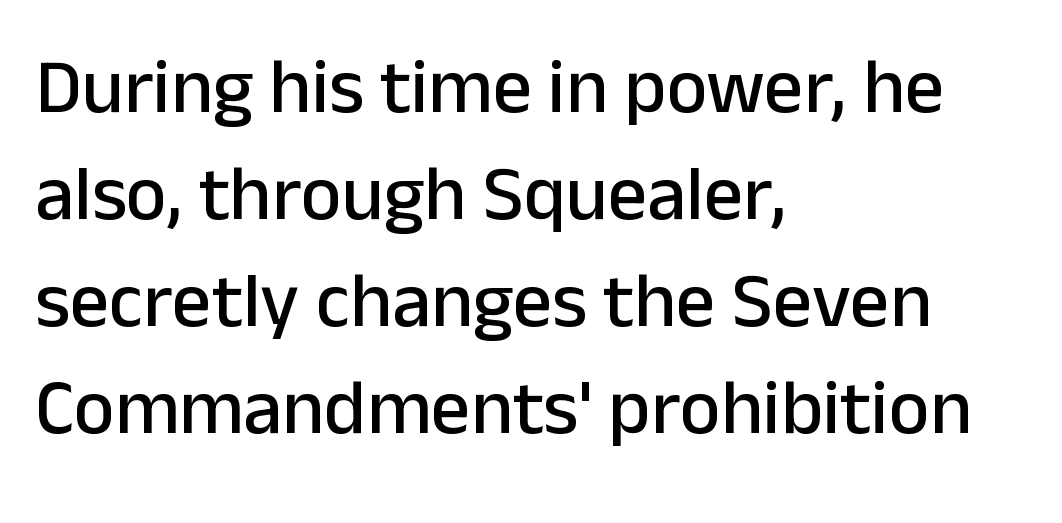
Q: Is the text italic (slanted)? A: No, it is upright.
Q: Is the typeface a serif or a sans-serif typeface? A: Sans-serif.
Q: Is the text underlined? A: No.
Q: How is the paragraph aligned? A: Left-aligned.
Q: Is the spacing between letters normal or unusually wide? A: Normal.
Q: Is the spacing between lines tight, normal or loose? A: Normal.
Q: Width (condensed, normal, or wide)? A: Normal.
Q: Stroke contrast? A: Low.
Q: x-height? A: Medium.
Q: Monospaced? A: No.
